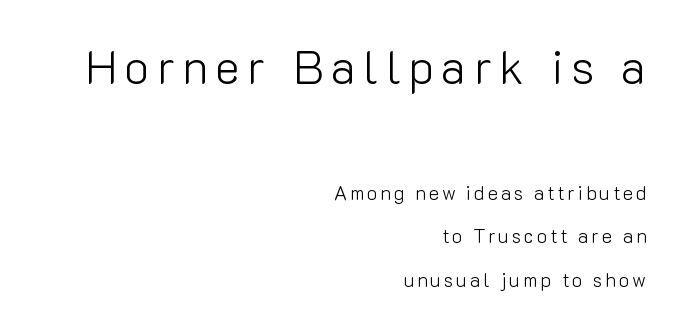
Q: Is the text bold? A: No.
Q: Is the text italic (slanted)? A: No, it is upright.
Q: Is the typeface a serif or a sans-serif typeface? A: Sans-serif.
Q: Is the text underlined? A: No.
Q: How is the paragraph aligned? A: Right-aligned.
Q: Is the spacing between lines tight, normal or loose? A: Loose.
Q: Which block of text is set in a larger size, the first (top) or the second (bottom)? A: The first (top) one.
Q: Width (condensed, normal, or wide)? A: Normal.
Q: Stroke contrast? A: Low.
Q: x-height? A: Medium.
Q: Monospaced? A: No.
